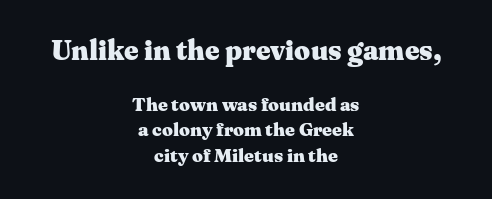
The image shows 28 px heavy, wide serif type, upright; set centered, normal line spacing (1.34x), normal letter spacing, not underlined; the first (top) block is 1.47x larger; medium stroke contrast and a medium x-height.
